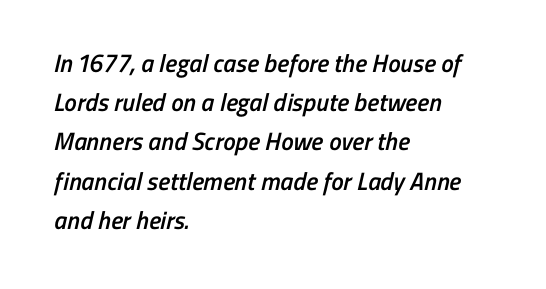
Q: Is the text bold? A: Semi-bold.
Q: Is the text underlined? A: No.
Q: How is the paragraph aligned? A: Left-aligned.
Q: Is the spacing between letters normal or unusually wide? A: Normal.
Q: Is the spacing between lines tight, normal or loose? A: Normal.
